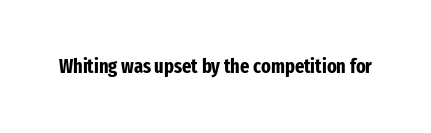
The rendering keeps characters at their native spacing. Underlining? Definitely not there. Nope, not italic — everything's standing straight. Set as a true bold cut, around the 700 mark.
